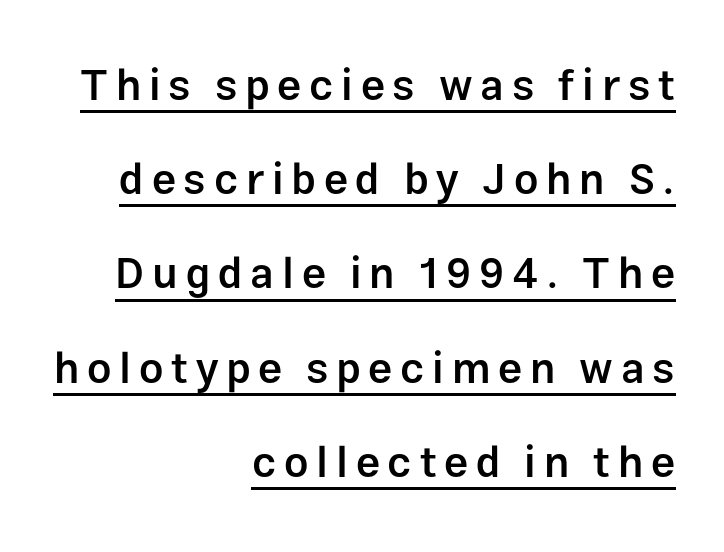
{"serif": "no", "italic": "no", "bold": "semi", "weight": "semibold", "width": "normal", "stroke_contrast": "low", "x_height": "medium", "monospaced": "no", "underline": "yes", "align": "right", "line_spacing": "loose", "line_spacing_ratio": 2.19, "glyph_px": 43}
